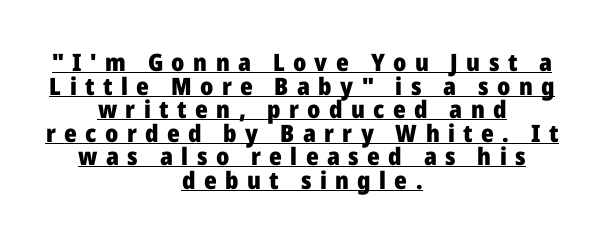
Visually the block forms a symmetrical silhouette, jagged on both flanks. This sample uses expanded letter spacing, leaving extra air between glyphs. The line-height multiplier appears low, near solid setting. Thick stems and heavy bowls — unmistakably bold. Nope, not italic — everything's standing straight. The glyphs are accompanied by a horizontal stroke just below them.
